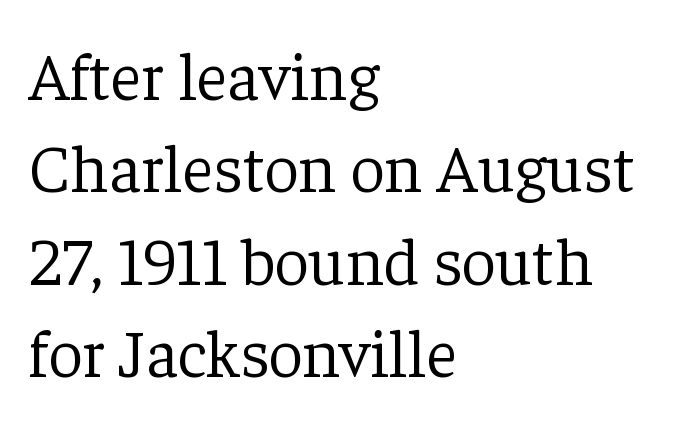
Q: Is the text bold? A: No.
Q: Is the text italic (slanted)? A: No, it is upright.
Q: Is the typeface a serif or a sans-serif typeface? A: Serif.
Q: Is the text underlined? A: No.
Q: How is the paragraph aligned? A: Left-aligned.
Q: Is the spacing between letters normal or unusually wide? A: Normal.
Q: Is the spacing between lines tight, normal or loose? A: Normal.
Q: Width (condensed, normal, or wide)? A: Normal.
Q: Stroke contrast? A: Low.
Q: x-height? A: Medium.
Q: Monospaced? A: No.
